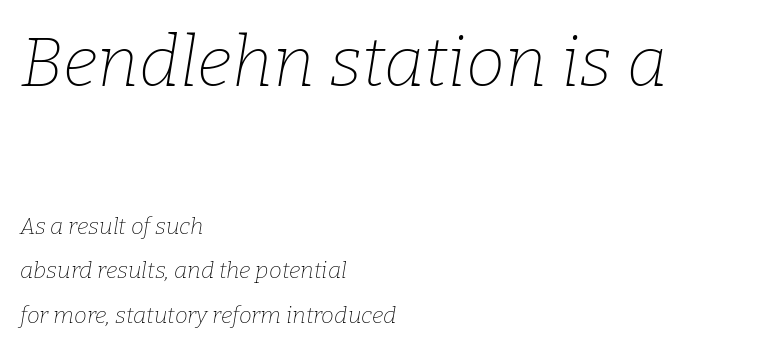
Q: Is the text bold? A: No.
Q: Is the text italic (slanted)? A: Yes, it leans right by about 9 degrees.
Q: Is the typeface a serif or a sans-serif typeface? A: Serif.
Q: Is the text underlined? A: No.
Q: How is the paragraph aligned? A: Left-aligned.
Q: Is the spacing between letters normal or unusually wide? A: Normal.
Q: Is the spacing between lines tight, normal or loose? A: Loose.
Q: Which block of text is set in a larger size, the first (top) or the second (bottom)? A: The first (top) one.
Q: Width (condensed, normal, or wide)? A: Normal.
Q: Stroke contrast? A: Low.
Q: x-height? A: Medium.
Q: Monospaced? A: No.
